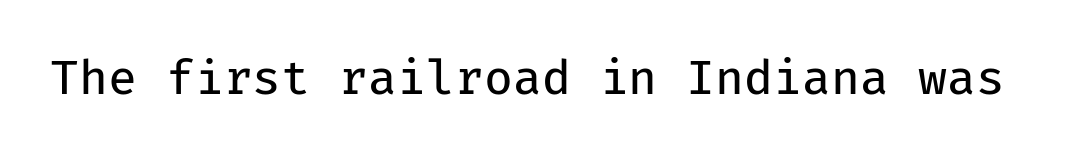
Nobody drew a line under any word here. In terms of posture, this sample is upright. Grotesque or geometric, the face here clearly has no serifs. The cut favours lightness, reaching ordinary text weight at its darkest. The face used here is monospaced, like something from a code editor.
